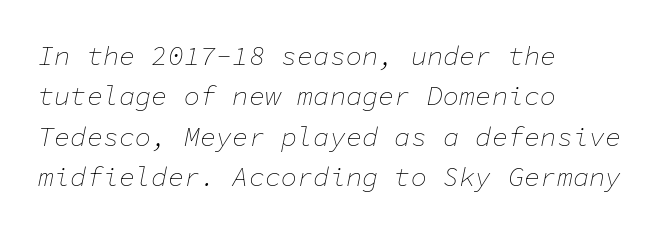
The zone under the glyphs is completely vacant. The letterforms sit shoulder to shoulder at normal distance. Normally led — the rows are evenly, conventionally spaced. The font sits on the lighter half of the weight spectrum, regular included. Casual observation: everything's shoved over to the left.
